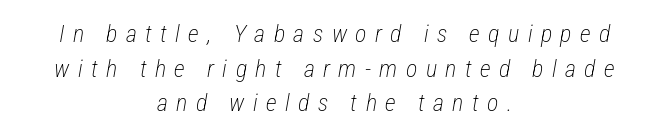
Q: Is the text bold? A: No.
Q: Is the text italic (slanted)? A: Yes, it leans right by about 12 degrees.
Q: Is the text underlined? A: No.
Q: How is the paragraph aligned? A: Centered.
Q: Is the spacing between letters normal or unusually wide? A: Unusually wide.
Q: Is the spacing between lines tight, normal or loose? A: Normal.
